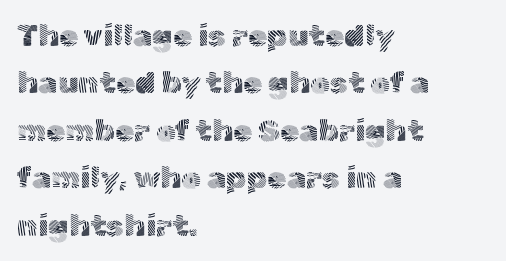
The image shows 31 px light sans-serif type, upright; set left-aligned, normal line spacing (1.53x), normal letter spacing, not underlined; a medium x-height.
